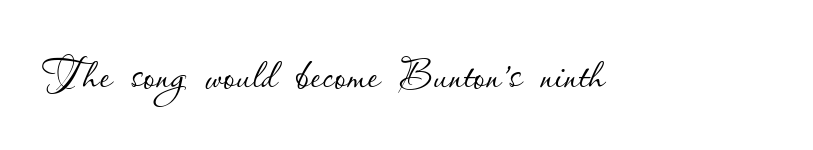
The image shows 59 px thin type; set normal letter spacing, not underlined; low stroke contrast and a small x-height.
